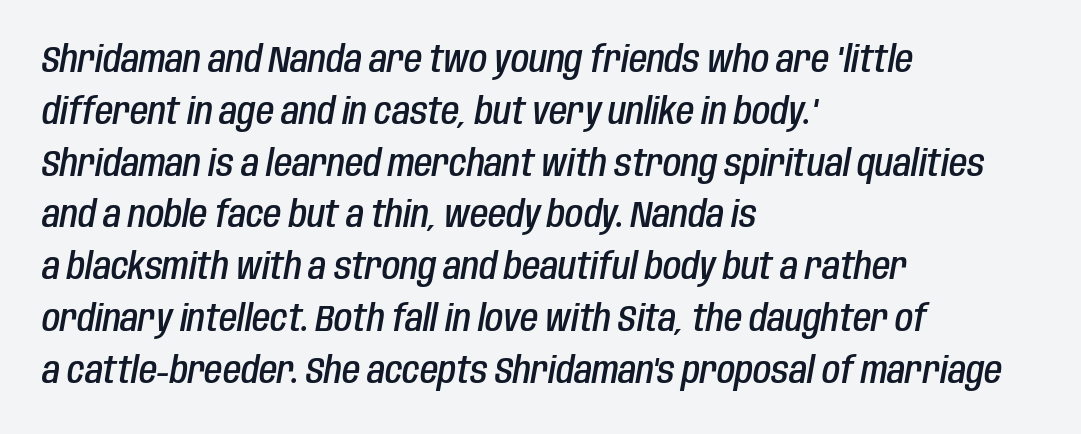
The image shows 37 px semibold, condensed type, italic (leaning right); set left-aligned, normal line spacing (1.4x), normal letter spacing, not underlined; low stroke contrast and a large x-height.
